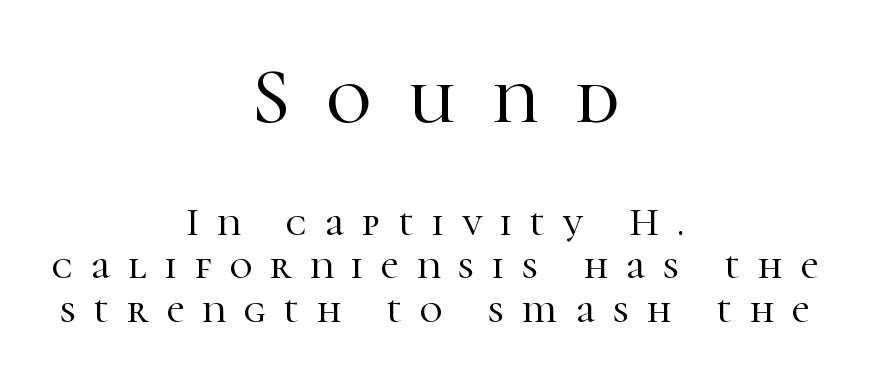
{"serif": "yes", "italic": "no", "width": "normal", "stroke_contrast": "high", "x_height": "medium", "monospaced": "no", "underline": "no", "align": "center", "line_spacing": "tight", "line_spacing_ratio": 1.11, "letter_spacing": "wide", "letter_spacing_em": 0.47, "larger_block": "first", "size_ratio": 2.0, "glyph_px": 78}
